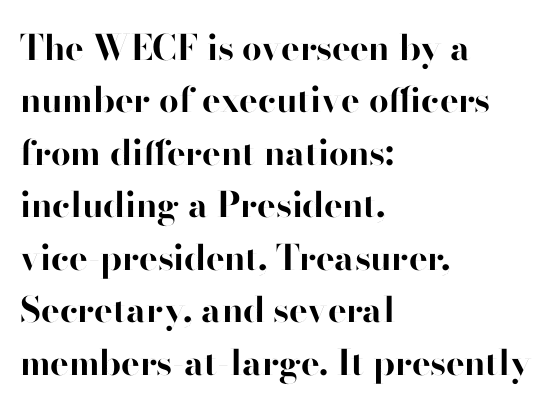
{"serif": "no", "italic": "no", "bold": "yes", "weight": "bold", "width": "normal", "stroke_contrast": "high", "x_height": "small", "monospaced": "no", "underline": "no", "align": "left", "line_spacing": "normal", "line_spacing_ratio": 1.5, "letter_spacing": "normal", "letter_spacing_em": 0.0, "glyph_px": 35}
